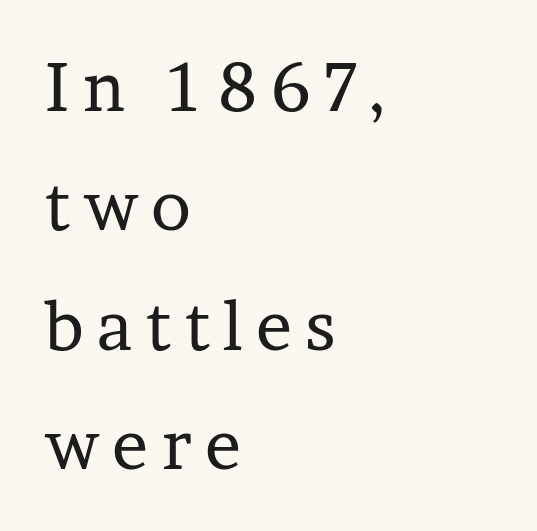
The rendering uses natural spacing where letterforms have individual widths. Every row of glyphs begins at an identical x-position on the left. Vertical stems look standard width or narrower in stroke. Tracking here is generous; glyphs stand well apart from one another. The type family on display is of the serif kind.
